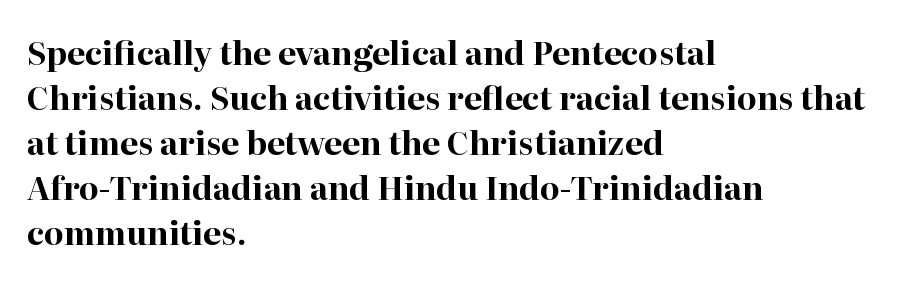
The axis of the letterforms is exactly vertical. Emphasis by weight is at full strength: bold. Short note: letters normally spaced. Is this a sans? No — the strokes have serifs.
